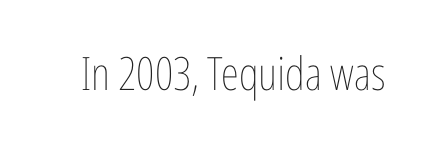
{"italic": "no", "bold": "no", "weight": "thin", "width": "condensed", "stroke_contrast": "low", "x_height": "medium", "monospaced": "no", "underline": "no", "letter_spacing": "normal", "letter_spacing_em": 0.0, "glyph_px": 46}
